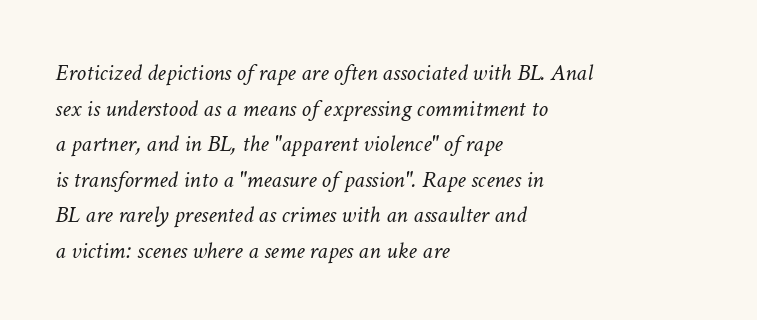
The image shows 24 px text type, italic (leaning right); set left-aligned, normal line spacing (1.48x), normal letter spacing, not underlined.
